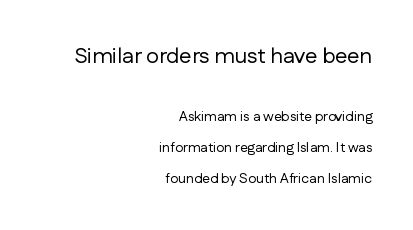
The image shows 22 px text type, upright; set right-aligned, loose line spacing (2.2x), normal letter spacing, not underlined; the first (top) block is 1.57x larger.
